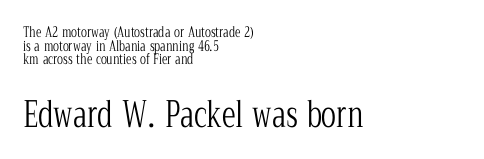
{"serif": "yes", "italic": "no", "bold": "no", "weight": "light", "width": "condensed", "stroke_contrast": "low", "x_height": "medium", "monospaced": "no", "underline": "no", "align": "left", "line_spacing": "tight", "line_spacing_ratio": 0.97, "letter_spacing": "normal", "letter_spacing_em": 0.0, "larger_block": "second", "size_ratio": 2.5, "glyph_px": 35}
